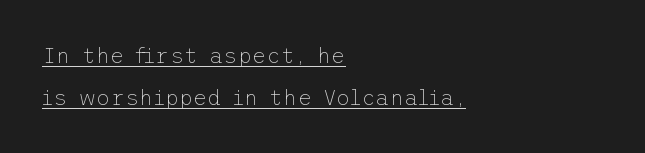
The image shows 22 px text type, upright; set left-aligned, loose line spacing (1.91x), normal letter spacing, underlined.
